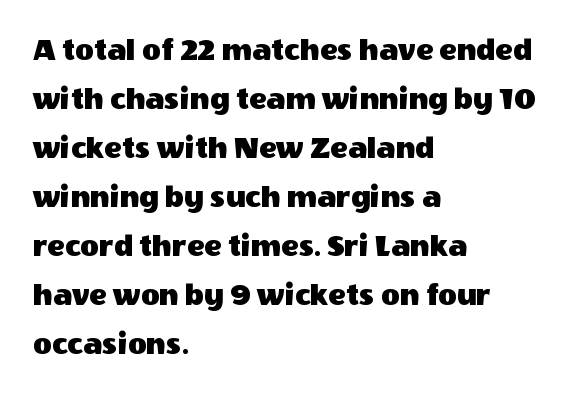
Q: Is the text italic (slanted)? A: No, it is upright.
Q: Is the typeface a serif or a sans-serif typeface? A: Sans-serif.
Q: Is the text underlined? A: No.
Q: How is the paragraph aligned? A: Left-aligned.
Q: Is the spacing between letters normal or unusually wide? A: Normal.
Q: Is the spacing between lines tight, normal or loose? A: Normal.
Q: Width (condensed, normal, or wide)? A: Normal.
Q: x-height? A: Large.
Q: Monospaced? A: No.
